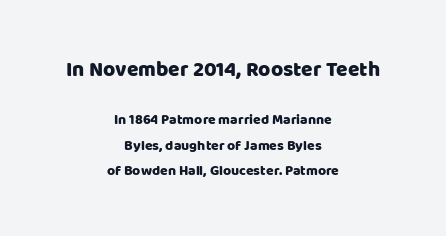
There is no visible air inserted between adjacent glyphs. Whoever set this made the first block the dominant, larger element. Rule under the text: the space is simply empty. Compared with a flush-left layout, this one balances lines on the center instead. The letters stand upright; this is a roman face.
